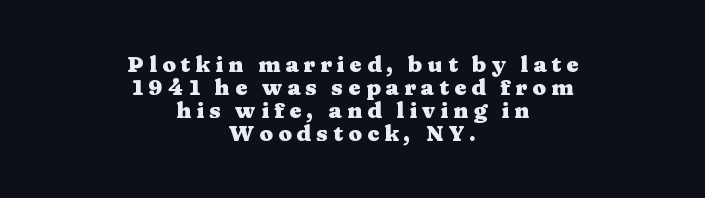
The passage shown has open, widely tracked lettering throughout. Italic: no, the glyphs are upright roman. Look at the stroke-to-counter ratio: heavy, a bold. Decoration check: the copy has no underline. Each new line begins almost immediately beneath the previous one. Is the block centered? Yes — each line is placed symmetrically about the middle.
